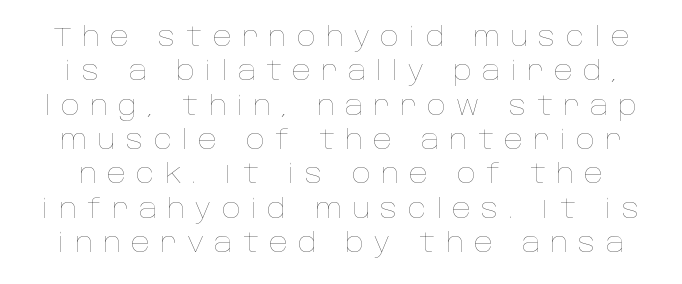
Look at the tracking — it's clearly loosened, letters drifting apart. How would I describe the line gaps? Plain and ordinary. The letters look calm and open, with moderate or lighter stems. No italicization has been applied; the sample stays upright. The specimen omits any rule beneath the text block's lines.
